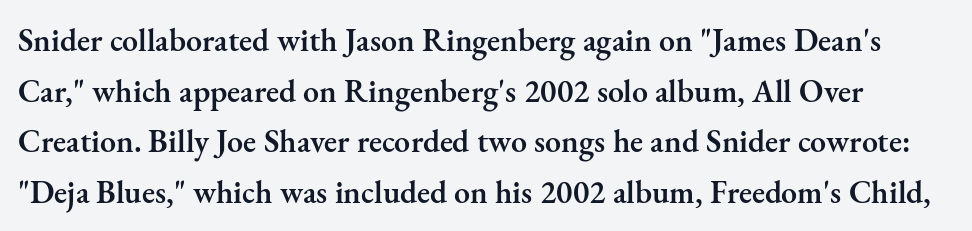
The image shows 32 px semibold serif type, upright; set normal line spacing (1.58x), normal letter spacing, not underlined; medium stroke contrast and a small x-height.
